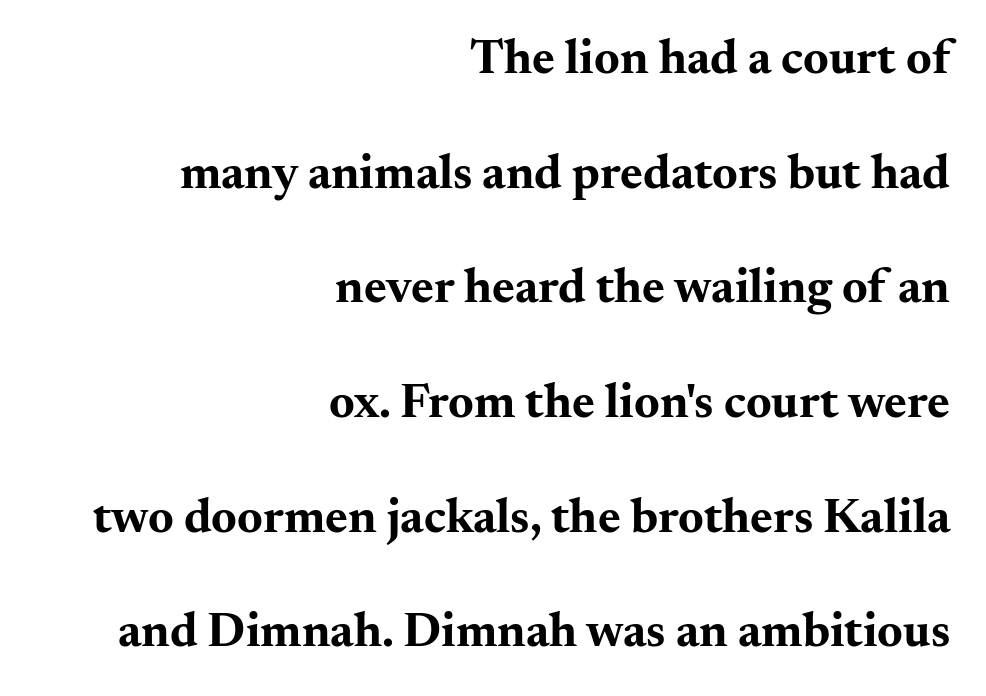
{"serif": "yes", "italic": "no", "bold": "yes", "weight": "bold", "width": "wide", "stroke_contrast": "medium", "x_height": "small", "monospaced": "no", "underline": "no", "align": "right", "line_spacing": "loose", "line_spacing_ratio": 2.34, "letter_spacing": "normal", "letter_spacing_em": 0.0, "glyph_px": 49}
